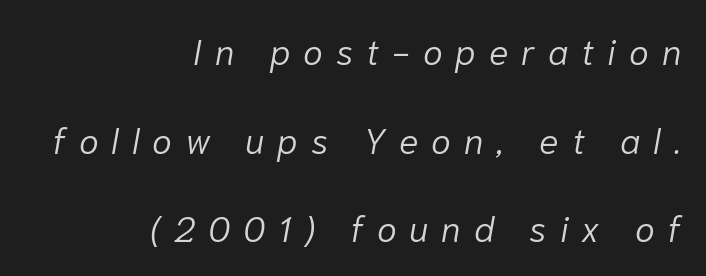
The specimen omits any rule beneath the text block's lines. Compared with typical paragraphs, the rows here are farther apart. This sample has the flowing, uneven cadence of proportional lettering. Think standard paragraph weight, or any step lighter than that.
